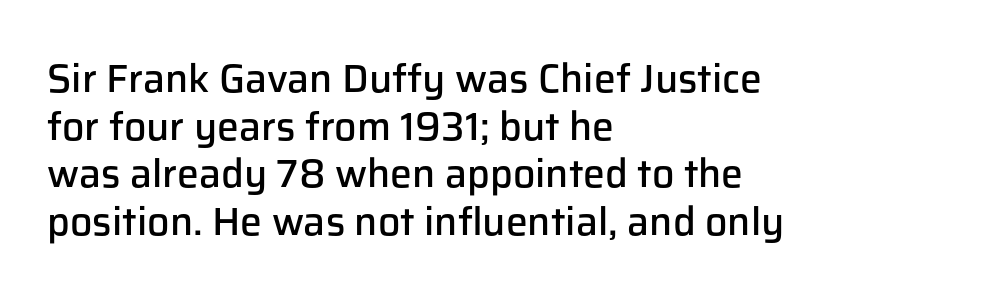
{"serif": "no", "italic": "no", "bold": "semi", "weight": "semibold", "width": "normal", "stroke_contrast": "low", "x_height": "medium", "monospaced": "no", "underline": "no", "align": "left", "line_spacing_ratio": 1.22, "letter_spacing": "normal", "letter_spacing_em": 0.0, "glyph_px": 39}
